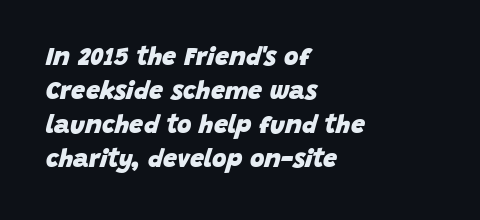
Pretty heavy lettering here — definitely bold. The rendering anchors every line to the left-hand side. The lines sit at an ordinary, default distance from one another. Does the lettering tilt? It does — this is italic. Decoration check: the copy has no underline.
